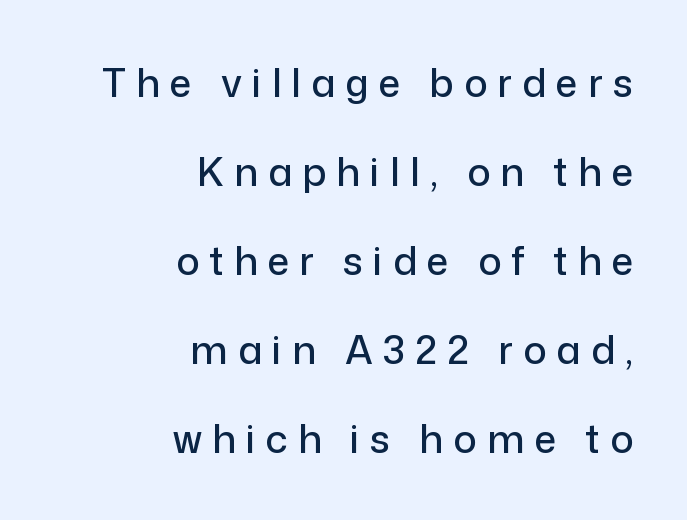
Compared with typical paragraphs, the rows here are farther apart. The tracking reads as deliberately expanded to a designer's eye. The letters carry no serifs — their stems end cleanly without finishing strokes. The rag falls on the left side of this text block. Quick note: not italic, upright.
